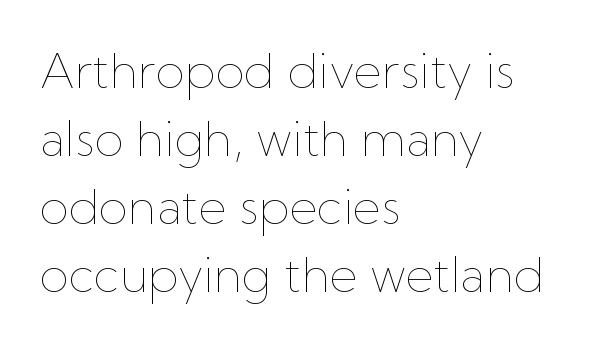
The image shows 48 px thin type, upright; set left-aligned, normal line spacing (1.42x), normal letter spacing, not underlined; low stroke contrast and a medium x-height.
